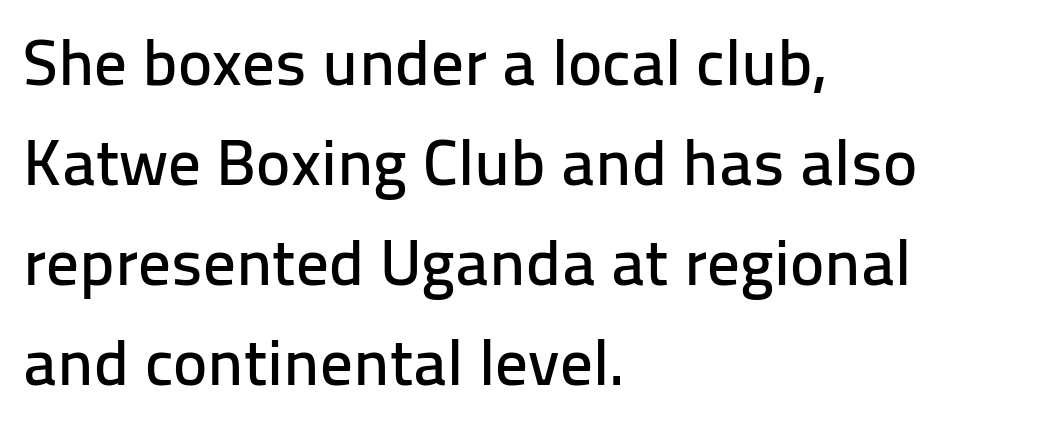
{"serif": "no", "italic": "no", "width": "normal", "stroke_contrast": "low", "x_height": "medium", "monospaced": "no", "underline": "no", "align": "left", "line_spacing": "normal", "line_spacing_ratio": 1.54, "letter_spacing": "normal", "letter_spacing_em": 0.0, "glyph_px": 65}
